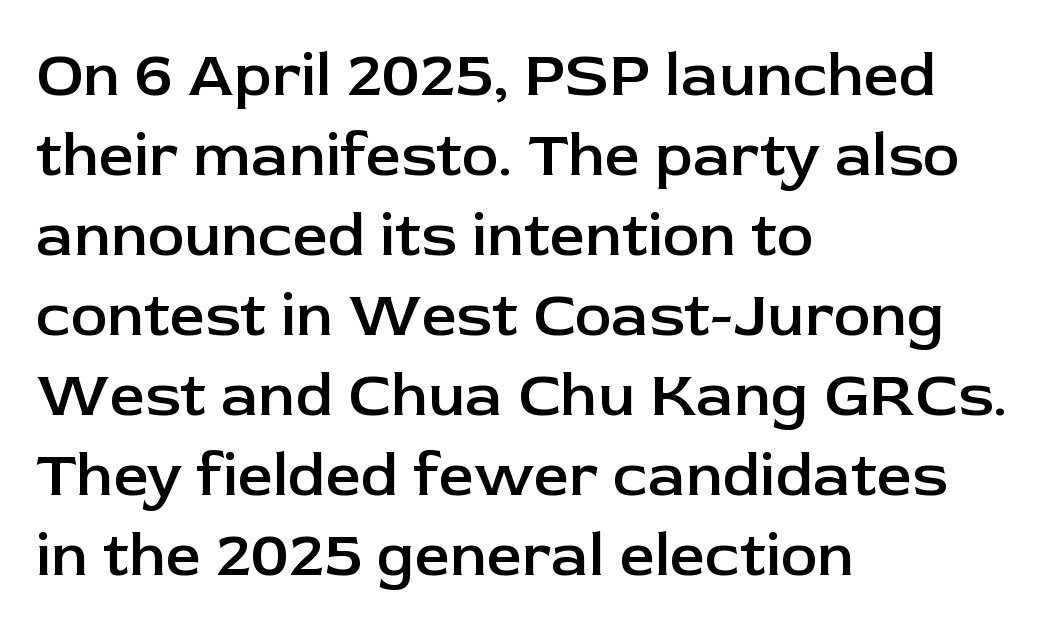
{"serif": "no", "italic": "no", "bold": "semi", "weight": "semibold", "width": "normal", "stroke_contrast": "low", "x_height": "medium", "monospaced": "no", "underline": "no", "align": "left", "line_spacing": "normal", "line_spacing_ratio": 1.29, "letter_spacing": "normal", "letter_spacing_em": 0.0, "glyph_px": 62}
